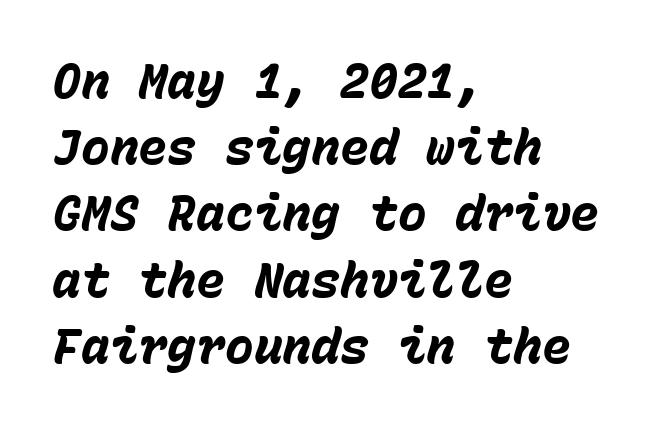
The glyphs look as if they've been sheared to an angle. The type is set solid horizontally, with unmodified tracking. Strokes here are thick enough to call this a true bold. The rendering uses typewriter-style spacing with identical character cells. Only glyphs here, with clear space below each row. One glance says typical: line gaps are just what's usual.
